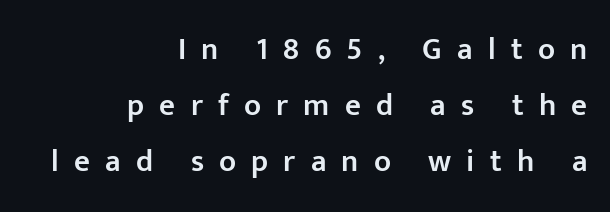
{"serif": "no", "italic": "no", "bold": "semi", "weight": "semibold", "width": "normal", "stroke_contrast": "low", "x_height": "medium", "monospaced": "no", "underline": "no", "align": "right", "line_spacing_ratio": 1.81, "letter_spacing": "wide", "letter_spacing_em": 0.49, "glyph_px": 31}
